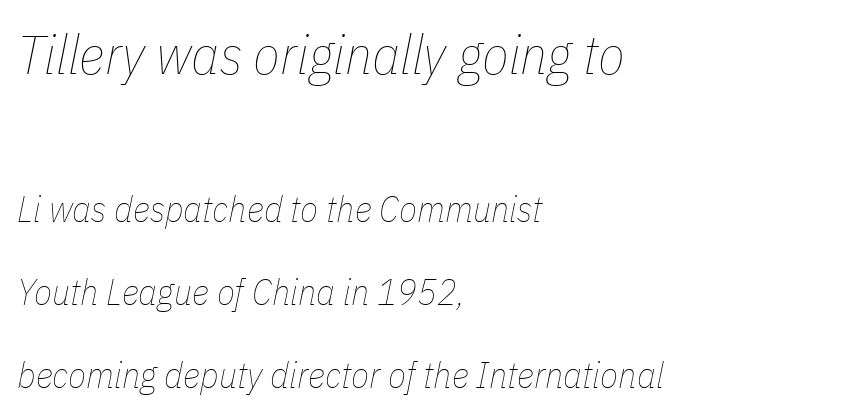
The image shows 55 px thin, condensed type, italic (leaning right); set left-aligned, loose line spacing (2.24x), normal letter spacing, not underlined; the first (top) block is 1.49x larger; low stroke contrast and a medium x-height.
